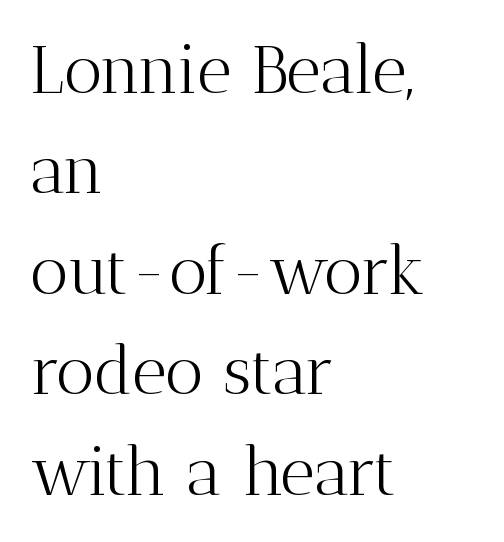
Q: Is the text bold? A: No.
Q: Is the text italic (slanted)? A: No, it is upright.
Q: Is the typeface a serif or a sans-serif typeface? A: Serif.
Q: Is the text underlined? A: No.
Q: How is the paragraph aligned? A: Left-aligned.
Q: Is the spacing between letters normal or unusually wide? A: Normal.
Q: Is the spacing between lines tight, normal or loose? A: Normal.
Q: Width (condensed, normal, or wide)? A: Normal.
Q: Stroke contrast? A: Medium.
Q: x-height? A: Medium.
Q: Monospaced? A: No.
